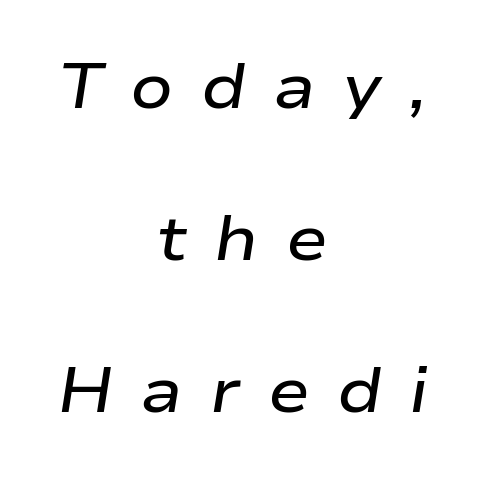
Q: Is the text bold? A: Semi-bold.
Q: Is the text italic (slanted)? A: Yes, it leans right by about 9 degrees.
Q: Is the text underlined? A: No.
Q: How is the paragraph aligned? A: Centered.
Q: Is the spacing between letters normal or unusually wide? A: Unusually wide.
Q: Is the spacing between lines tight, normal or loose? A: Loose.
Q: Width (condensed, normal, or wide)? A: Wide.
Q: Stroke contrast? A: Low.
Q: x-height? A: Medium.
Q: Monospaced? A: No.
